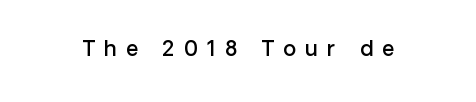
Q: Is the text bold? A: Semi-bold.
Q: Is the text italic (slanted)? A: No, it is upright.
Q: Is the text underlined? A: No.
Q: Is the spacing between letters normal or unusually wide? A: Unusually wide.
